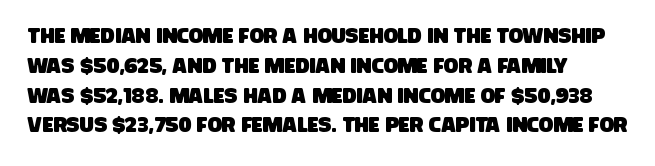
The image shows 21 px text type; set left-aligned, normal line spacing (1.42x), normal letter spacing, not underlined.
